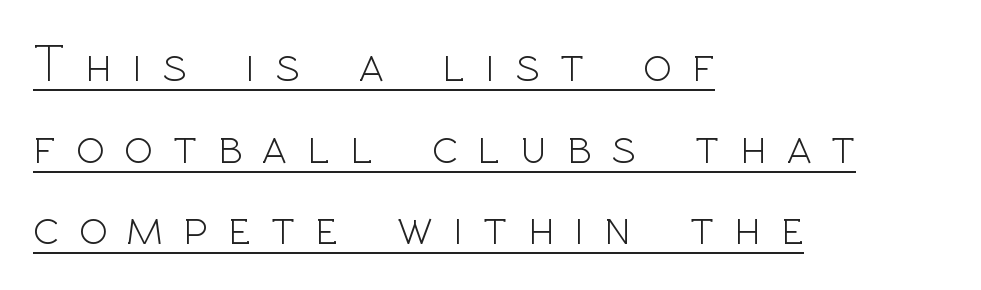
Each letter's strokes conclude bluntly, with no projecting serifs. Check the space under the baseline: a stroke is drawn there. Notice how the passage keeps a crisp vertical edge on the left only. The weight would be labelled regular, book, light, or lighter still. Tracking here is generous; glyphs stand well apart from one another. Think of a printed novel: that variable character pitch is what you see here.
